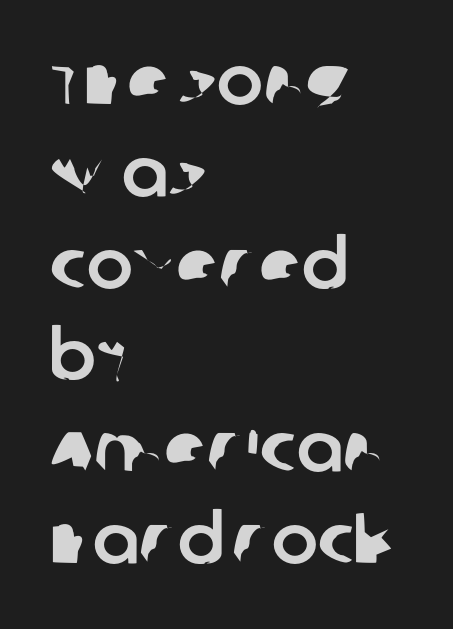
Classification — sans serif. This rendering features lettering with no underline. Compared with a centered layout, this one pins lines to the left instead. The letters sit at their default tracking, neither squeezed nor spread.
